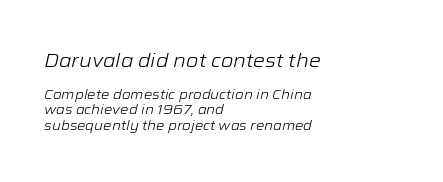
Cramped leading. This layout puts the oversized block above and the modest block below. The lines in this sample share a left origin and differ only in where they stop. These lines keep a tight, regular rhythm from letter to letter.
